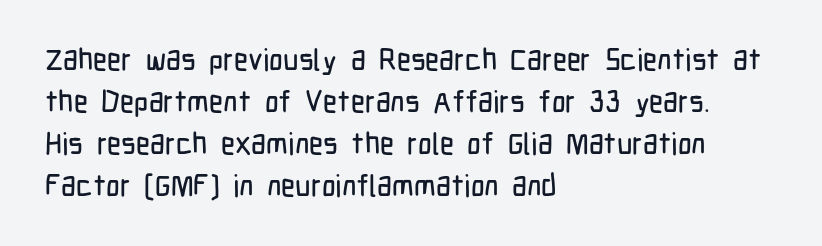
Proportional: the letters do not fall into vertical columns. A typesetter would mark this as roman, not italic. In terms of letterform style, serifs are entirely absent. You could call the tracking neutral — neither tight nor loose. The space directly below the letters is spotless. The passage is arranged the way most books set body copy — flush left.
